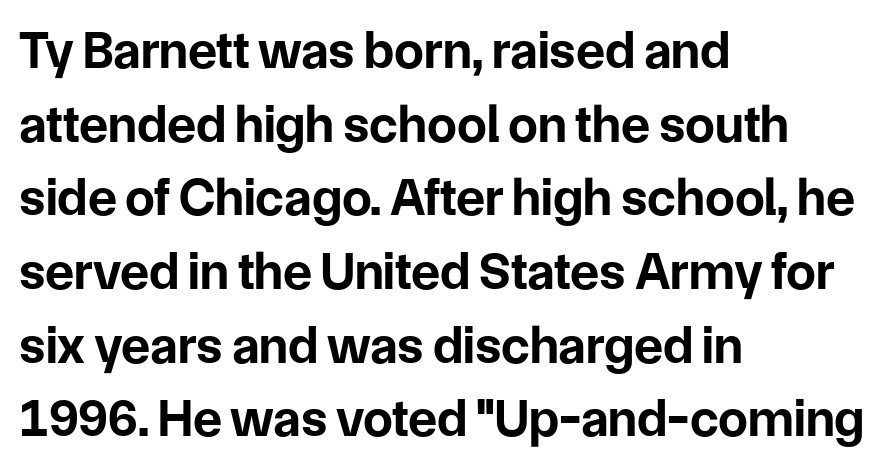
Think of a printed novel: that variable character pitch is what you see here. The letters stand upright; this is a roman face. Font category for this specimen: sans-serif. Notice how thick the strokes are: this is what a full bold looks like.
